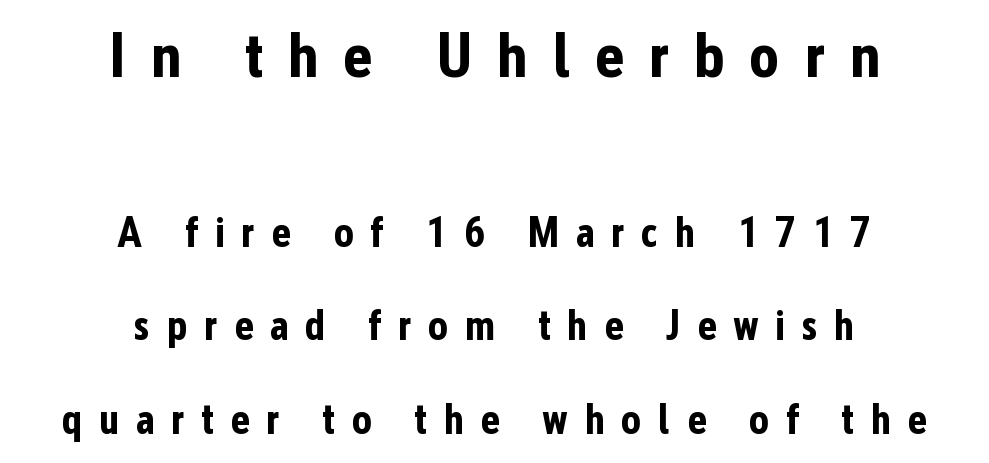
Q: Is the text bold? A: Yes.
Q: Is the text italic (slanted)? A: No, it is upright.
Q: Is the typeface a serif or a sans-serif typeface? A: Sans-serif.
Q: Is the text underlined? A: No.
Q: How is the paragraph aligned? A: Centered.
Q: Is the spacing between letters normal or unusually wide? A: Unusually wide.
Q: Is the spacing between lines tight, normal or loose? A: Loose.
Q: Which block of text is set in a larger size, the first (top) or the second (bottom)? A: The first (top) one.
Q: Width (condensed, normal, or wide)? A: Condensed.
Q: Stroke contrast? A: Low.
Q: x-height? A: Medium.
Q: Monospaced? A: No.
